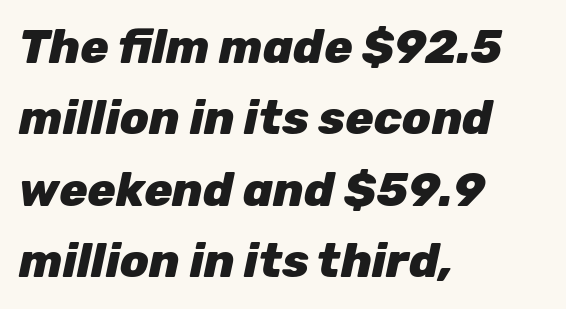
The image shows 47 px heavy type, italic (leaning right); set left-aligned, normal line spacing (1.52x), normal letter spacing, not underlined; low stroke contrast and a medium x-height.
